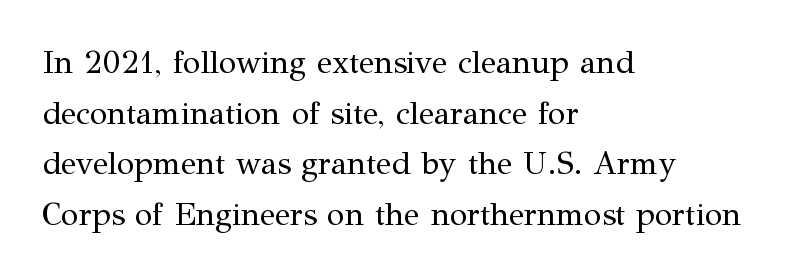
The font's upright variant was chosen for this text. Does the type have serifs? Yes, each stem ends in a small foot. In CSS terms this would be text-align: left. A normal amount of white space separates one row of letters from the next. Check under the words: just untouched page.
